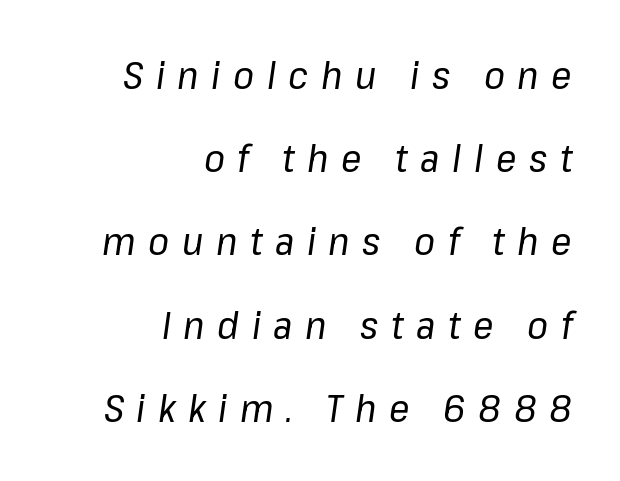
Weight class: somewhere from thin through regular. A clean baseline with only descenders dipping below it. Looking at the ascenders, they clearly lean. Successive baselines arrive slowly, with a big drop between each.
